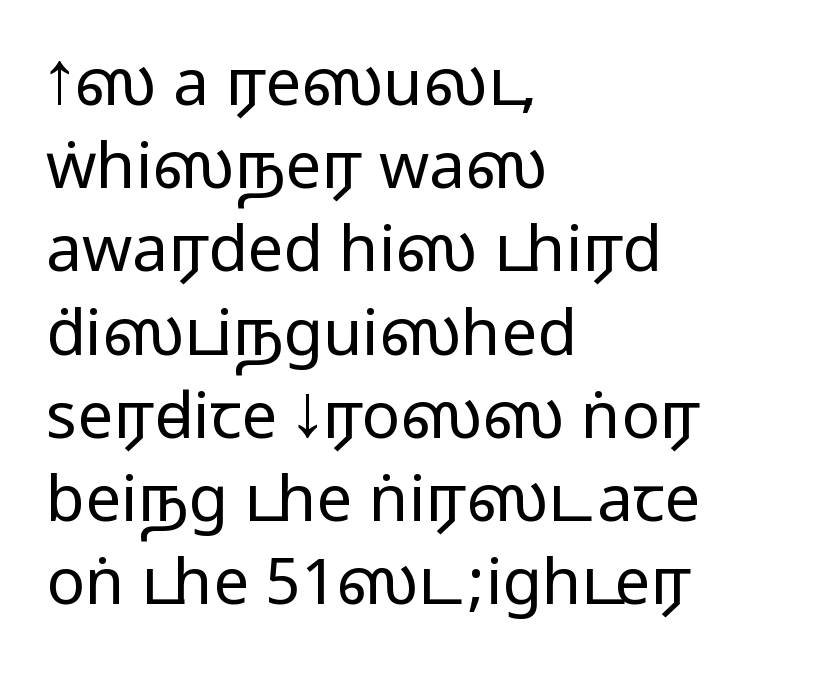
The image shows 64 px wide sans-serif type, upright; set left-aligned, normal line spacing (1.3x), normal letter spacing, not underlined; medium stroke contrast.
